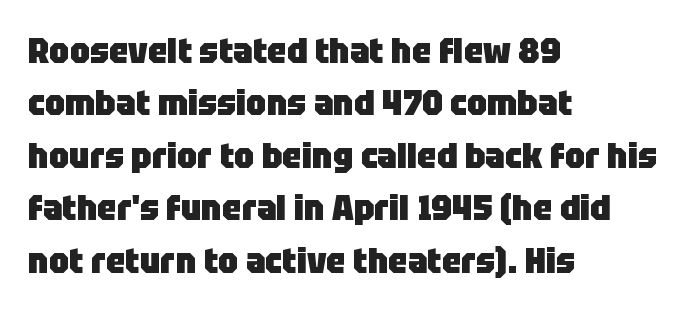
{"serif": "no", "italic": "no", "bold": "yes", "weight": "heavy", "width": "normal", "stroke_contrast": "low", "x_height": "large", "monospaced": "no", "underline": "no", "align": "left", "line_spacing": "normal", "line_spacing_ratio": 1.5, "letter_spacing": "normal", "letter_spacing_em": 0.0, "glyph_px": 35}
